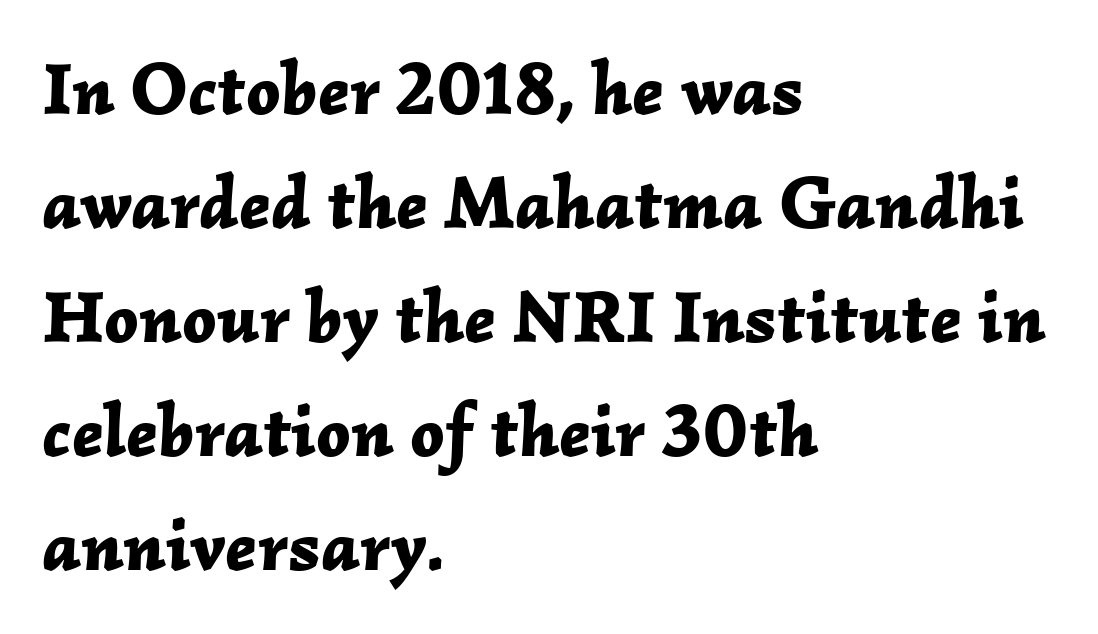
The image shows 74 px bold type, italic (leaning right); set left-aligned, normal line spacing (1.54x), normal letter spacing, not underlined; low stroke contrast and a medium x-height.
